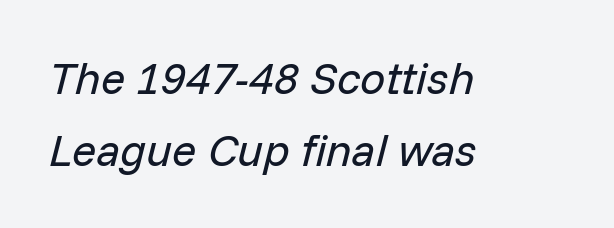
Q: Is the text bold? A: No.
Q: Is the text italic (slanted)? A: Yes, it leans right by about 14 degrees.
Q: Is the text underlined? A: No.
Q: How is the paragraph aligned? A: Left-aligned.
Q: Is the spacing between letters normal or unusually wide? A: Normal.
Q: Is the spacing between lines tight, normal or loose? A: Normal.
Q: Width (condensed, normal, or wide)? A: Normal.
Q: Stroke contrast? A: Low.
Q: x-height? A: Medium.
Q: Monospaced? A: No.
